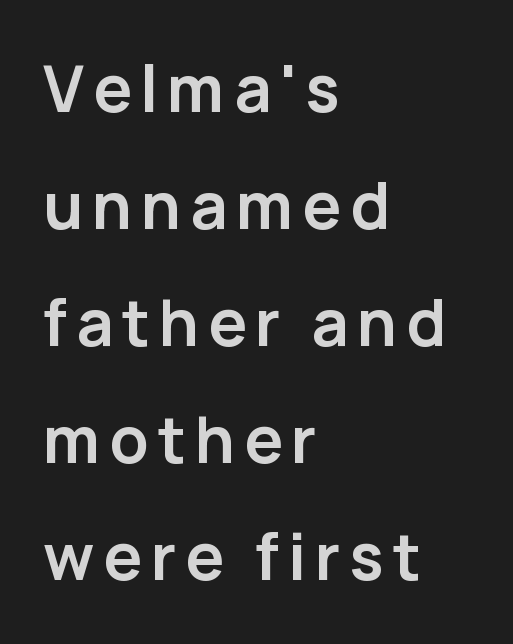
The image shows 64 px semibold sans-serif type, upright; set left-aligned, line spacing 1.83x, not underlined; low stroke contrast and a medium x-height.
